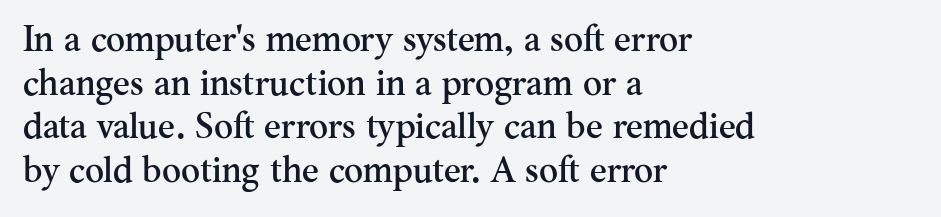
{"serif": "yes", "italic": "no", "width": "normal", "stroke_contrast": "medium", "x_height": "small", "monospaced": "no", "underline": "no", "align": "left", "line_spacing_ratio": 1.21, "letter_spacing": "normal", "letter_spacing_em": 0.0, "glyph_px": 36}
